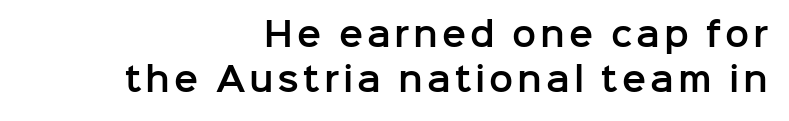
Q: Is the text italic (slanted)? A: No, it is upright.
Q: Is the typeface a serif or a sans-serif typeface? A: Sans-serif.
Q: Is the text underlined? A: No.
Q: How is the paragraph aligned? A: Right-aligned.
Q: Is the spacing between lines tight, normal or loose? A: Normal.
Q: Width (condensed, normal, or wide)? A: Normal.
Q: Stroke contrast? A: Low.
Q: x-height? A: Medium.
Q: Monospaced? A: No.
